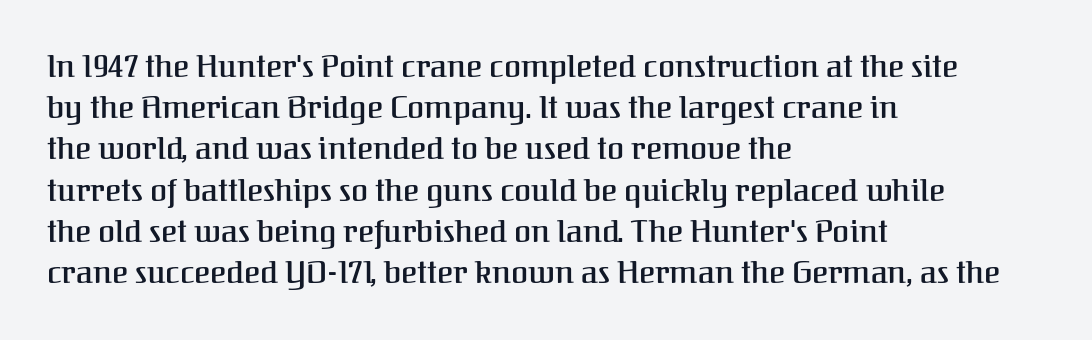
{"serif": "yes", "italic": "no", "width": "normal", "stroke_contrast": "medium", "x_height": "medium", "monospaced": "no", "underline": "no", "align": "left", "line_spacing": "normal", "line_spacing_ratio": 1.33, "letter_spacing": "normal", "letter_spacing_em": 0.0, "glyph_px": 31}
